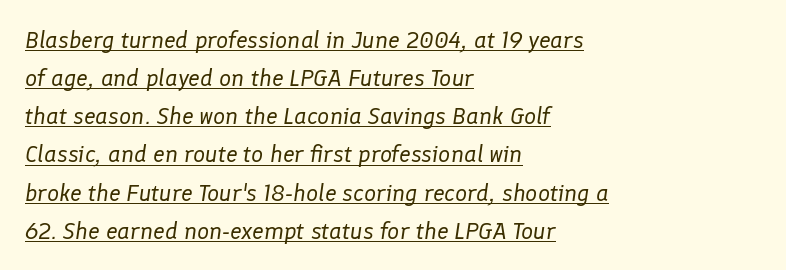
The image shows 24 px text type, italic (leaning right); set left-aligned, normal line spacing (1.59x), normal letter spacing, underlined.
